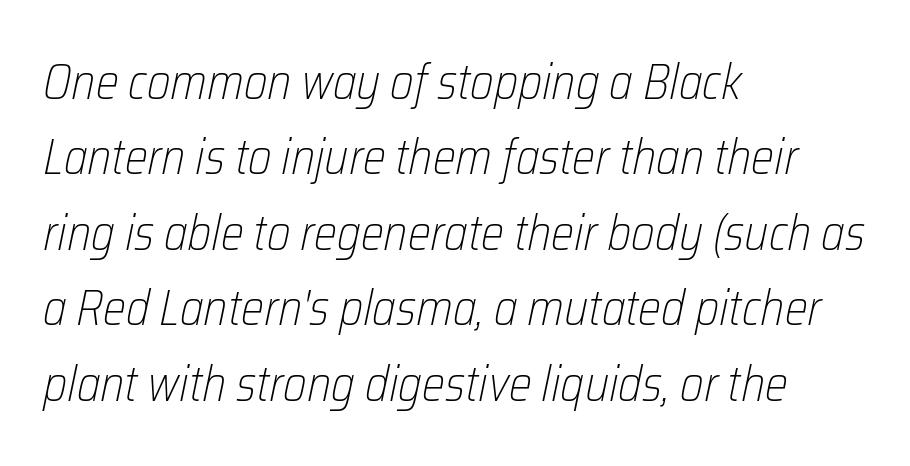
Q: Is the text bold? A: No.
Q: Is the text italic (slanted)? A: Yes, it leans right by about 12 degrees.
Q: Is the text underlined? A: No.
Q: How is the paragraph aligned? A: Left-aligned.
Q: Is the spacing between letters normal or unusually wide? A: Normal.
Q: Is the spacing between lines tight, normal or loose? A: Normal.
Q: Width (condensed, normal, or wide)? A: Condensed.
Q: Stroke contrast? A: Low.
Q: x-height? A: Medium.
Q: Monospaced? A: No.
